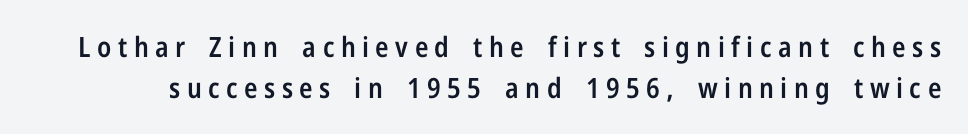
The font family rendered here belongs to the sans-serif group. Heft: intermediate — a semibold. Note the varied advance widths — an 'i' is clearly narrower than an 'm'. Check under the words: just untouched page. Does the lettering tilt? It doesn't — this is upright.
